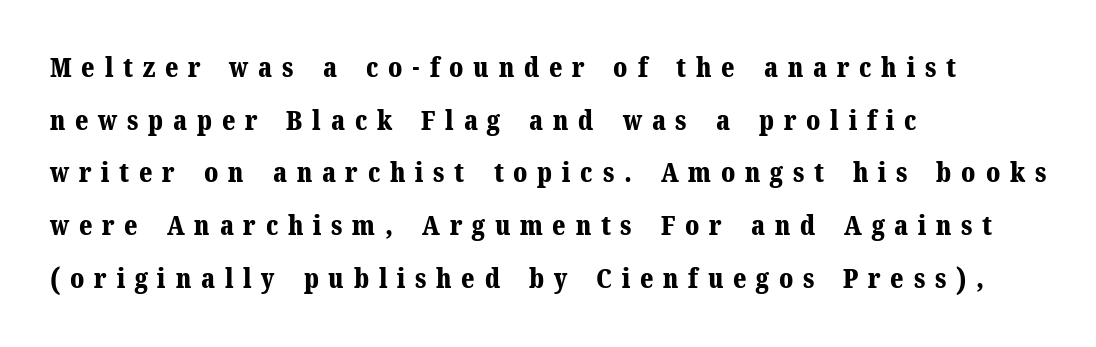
{"italic": "no", "bold": "yes", "underline": "no", "align": "left", "line_spacing": "loose", "line_spacing_ratio": 1.95, "letter_spacing": "wide", "letter_spacing_em": 0.36, "glyph_px": 27}
